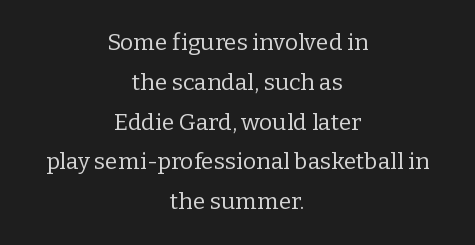
The image shows 23 px text type, upright; set centered, line spacing 1.73x, normal letter spacing, not underlined.
